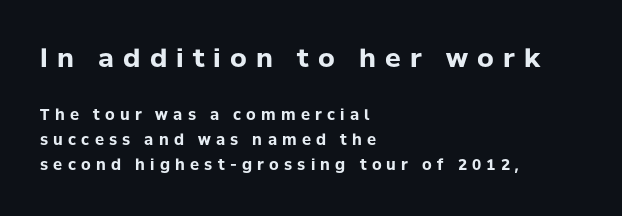
{"italic": "no", "bold": "yes", "underline": "no", "align": "left", "line_spacing": "normal", "line_spacing_ratio": 1.67, "letter_spacing": "wide", "letter_spacing_em": 0.35, "larger_block": "first", "size_ratio": 1.73, "glyph_px": 26}
